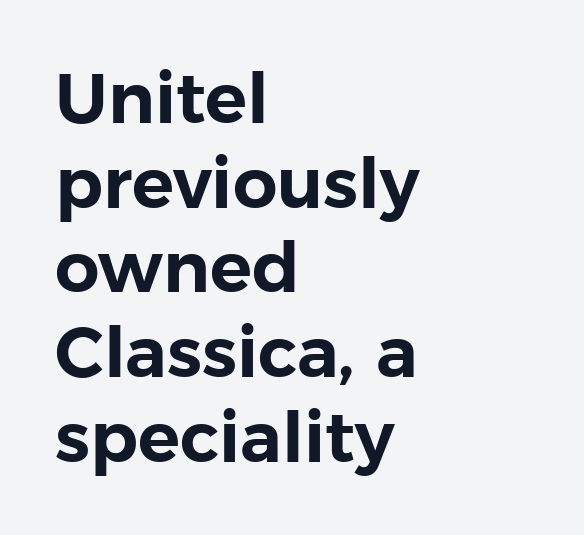
Line starts are locked; line ends wander. Upright lettering throughout. Underlining? Definitely not there. Character widths vary here, with narrow letters taking less room than wide ones. Compared with typical body copy, the letter spacing here is the same. Typographically, this falls in the sans-serif category.
